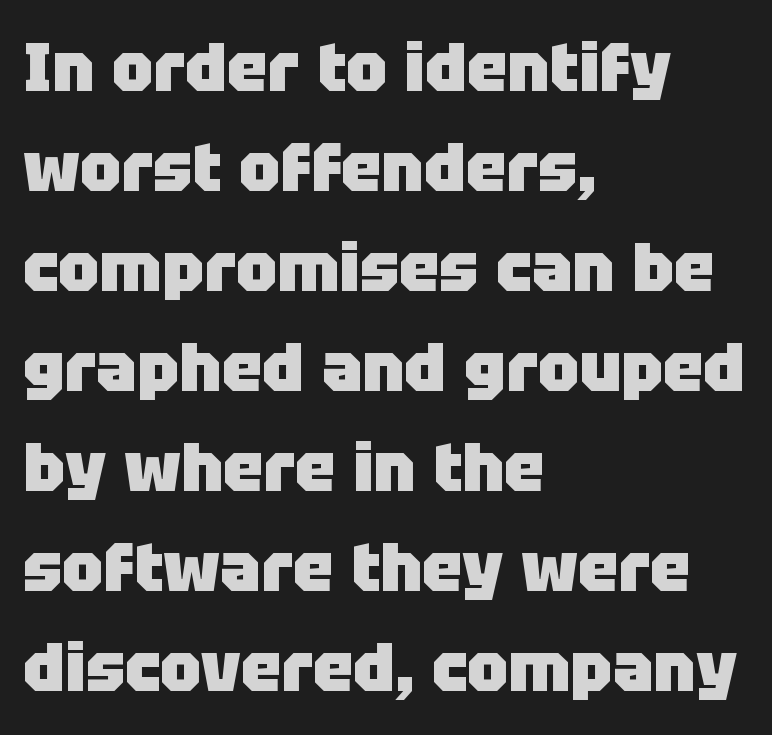
This is sans-serif lettering, the kind often seen on screens and signage. The typesetting leans heavy: a genuine bold. Honestly, the row spacing looks completely unremarkable. Honestly, there is no underline to notice here at all. The face used here is rendered with its standard letterfit.
